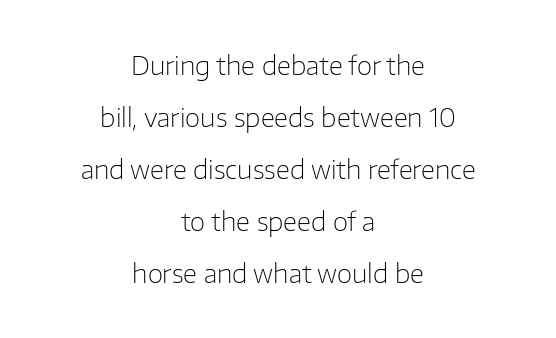
{"italic": "no", "bold": "no", "underline": "no", "align": "center", "line_spacing": "loose", "line_spacing_ratio": 2.08, "letter_spacing": "normal", "letter_spacing_em": 0.0, "glyph_px": 25}
